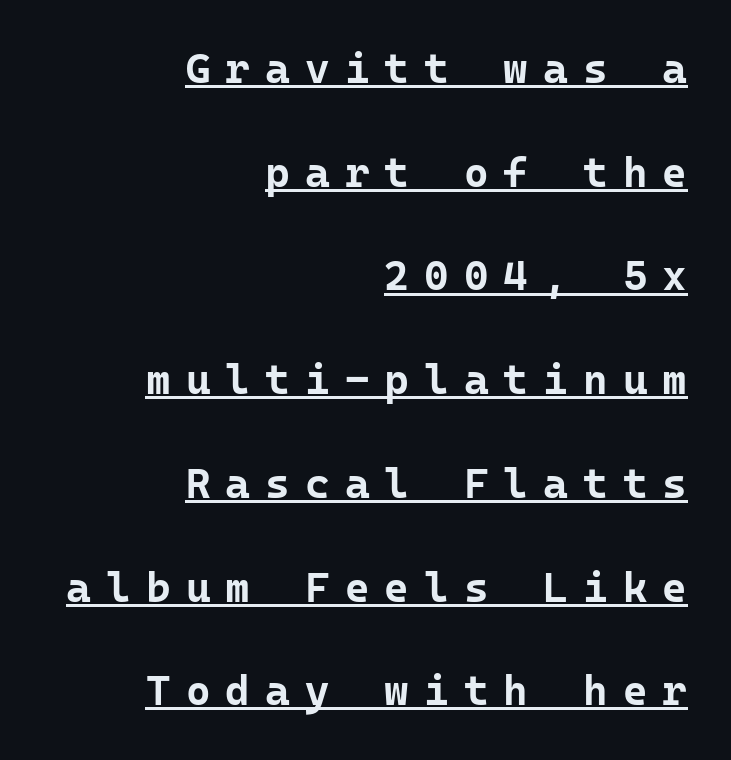
Q: Is the text bold? A: Yes.
Q: Is the text italic (slanted)? A: No, it is upright.
Q: Is the typeface a serif or a sans-serif typeface? A: Sans-serif.
Q: Is the text underlined? A: Yes.
Q: How is the paragraph aligned? A: Right-aligned.
Q: Is the spacing between letters normal or unusually wide? A: Unusually wide.
Q: Is the spacing between lines tight, normal or loose? A: Loose.
Q: Width (condensed, normal, or wide)? A: Normal.
Q: Stroke contrast? A: Low.
Q: x-height? A: Medium.
Q: Monospaced? A: Yes.
